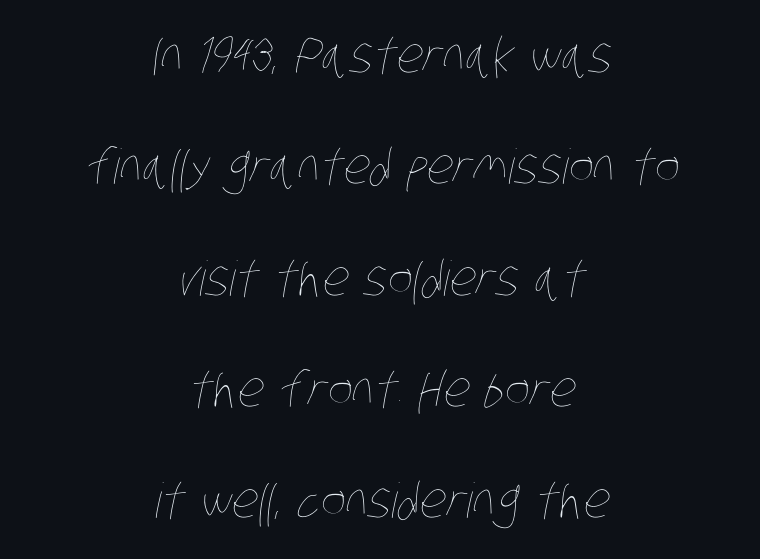
The image shows 48 px thin, condensed type; set centered, loose line spacing (2.32x), normal letter spacing, not underlined; low stroke contrast and a large x-height.
